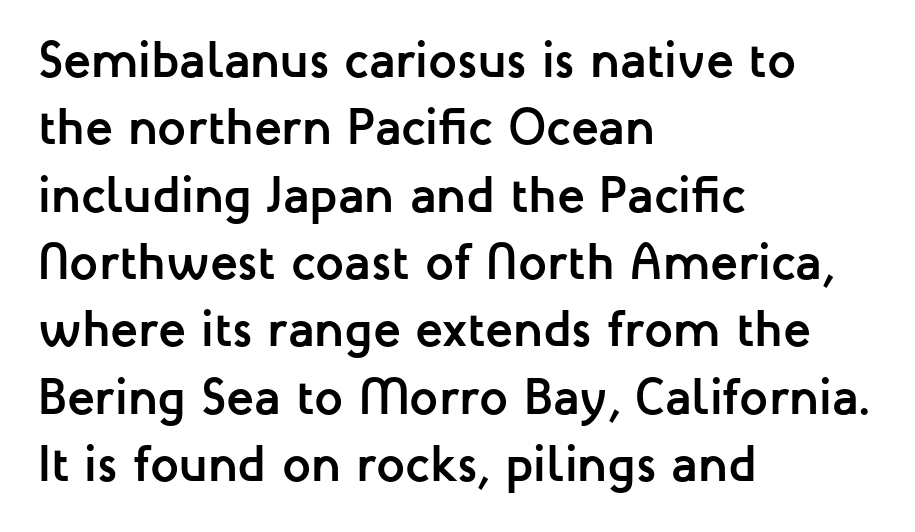
{"serif": "no", "italic": "no", "bold": "yes", "weight": "semibold", "width": "normal", "stroke_contrast": "low", "x_height": "medium", "monospaced": "no", "underline": "no", "align": "left", "line_spacing": "normal", "line_spacing_ratio": 1.32, "letter_spacing": "normal", "letter_spacing_em": 0.0, "glyph_px": 51}
